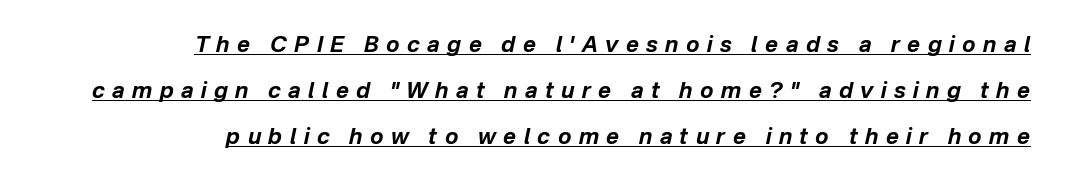
The image shows 22 px bold type, italic (leaning right); set right-aligned, loose line spacing (2.1x), unusually wide letter spacing (+0.34 em), underlined.
